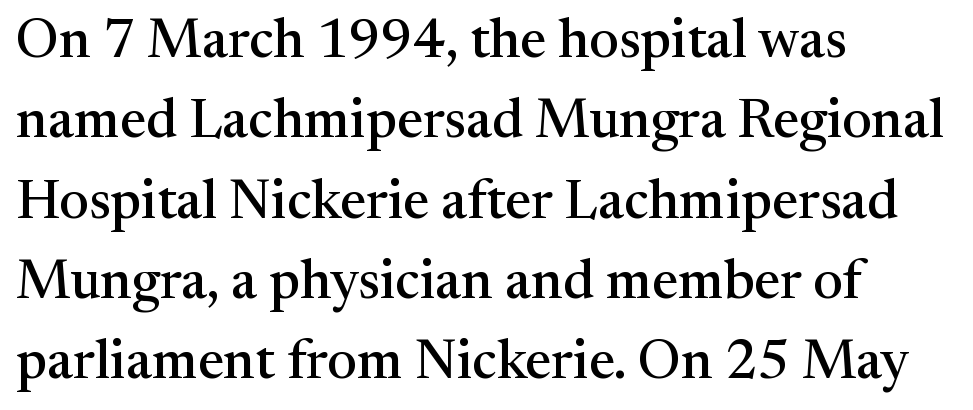
The type sits square on the baseline with zero lean. Proportional: the letters do not fall into vertical columns. Leading: standard. Inter-character spacing is left at the font's built-in metrics.
